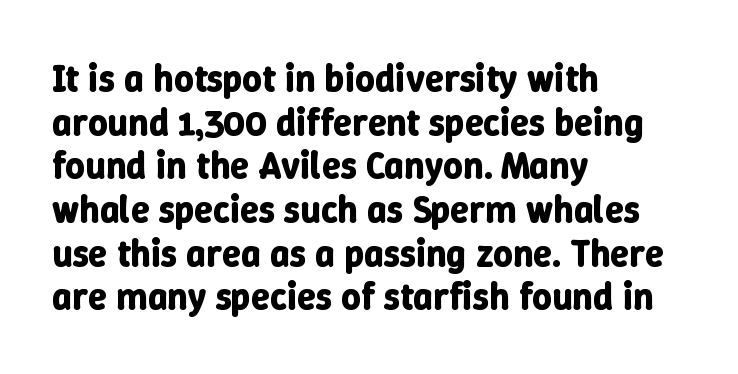
{"italic": "no", "bold": "yes", "weight": "bold", "width": "normal", "stroke_contrast": "low", "x_height": "medium", "monospaced": "no", "underline": "no", "align": "left", "line_spacing": "tight", "line_spacing_ratio": 1.15, "letter_spacing": "normal", "letter_spacing_em": 0.0, "glyph_px": 38}
